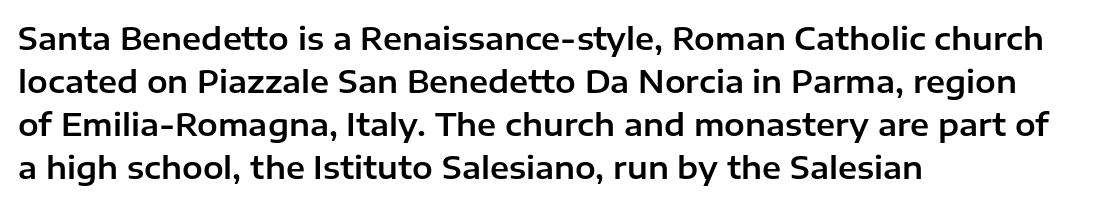
The image shows 31 px sans-serif type, upright; set left-aligned, normal line spacing (1.39x), normal letter spacing, not underlined; low stroke contrast and a medium x-height.
